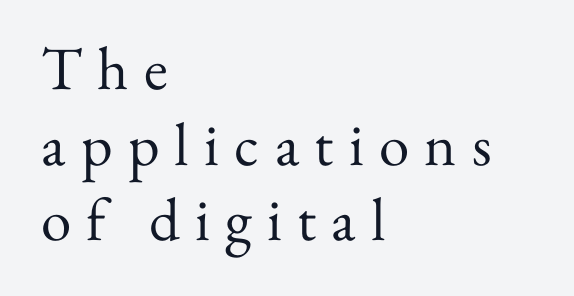
The image shows 61 px regular-weight serif type, upright; set left-aligned, line spacing 1.24x, unusually wide letter spacing (+0.25 em), not underlined; medium stroke contrast and a small x-height.
